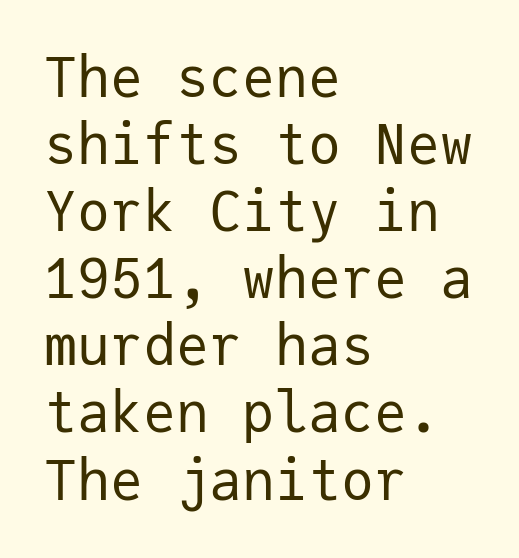
Q: Is the text bold? A: No.
Q: Is the text italic (slanted)? A: No, it is upright.
Q: Is the typeface a serif or a sans-serif typeface? A: Sans-serif.
Q: Is the text underlined? A: No.
Q: How is the paragraph aligned? A: Left-aligned.
Q: Is the spacing between letters normal or unusually wide? A: Normal.
Q: Width (condensed, normal, or wide)? A: Normal.
Q: Stroke contrast? A: Low.
Q: x-height? A: Medium.
Q: Monospaced? A: Yes.
